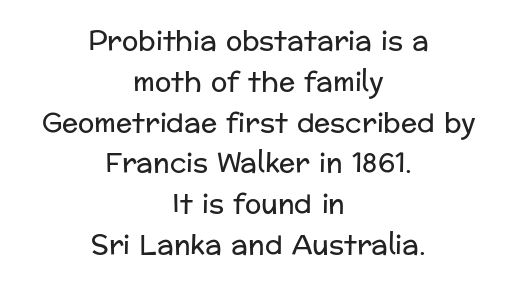
{"italic": "no", "bold": "no", "underline": "no", "align": "center", "line_spacing": "normal", "line_spacing_ratio": 1.51, "letter_spacing": "normal", "letter_spacing_em": 0.0, "glyph_px": 27}
